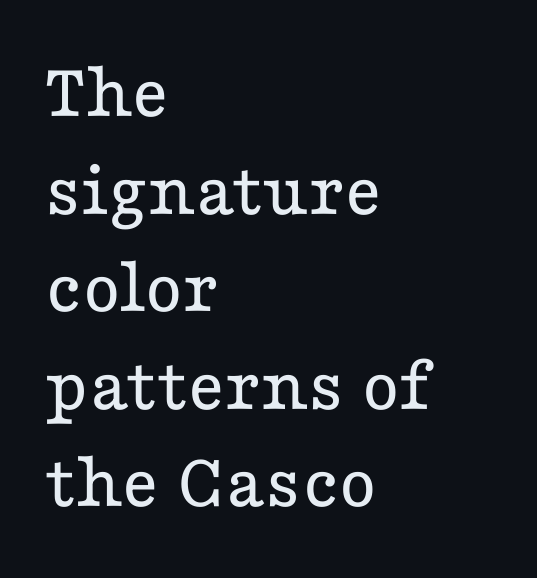
The face used here is rendered with its standard letterfit. The setting favours the left margin, as ordinary paragraphs usually do. The area under the type is left untouched. This is serif lettering, the kind often seen in printed books. Stroke mass is kept to a normal reading level or below.
